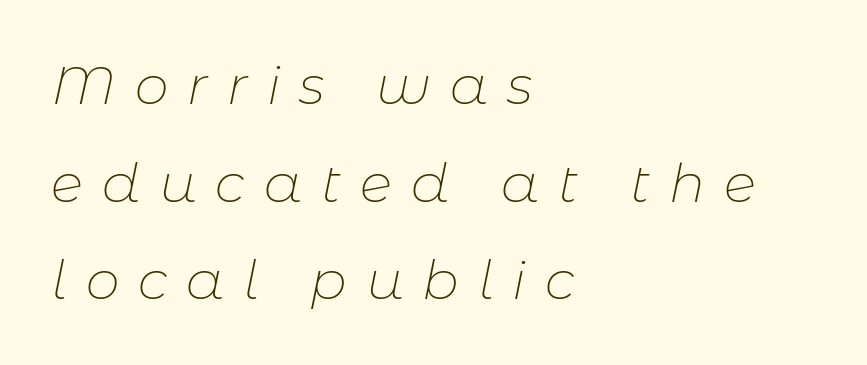
Weight: in the light-to-regular range. Does the copy run flush right? No — it runs flush left. Posture: slanted. You could only call the tracking loose — the letters float apart.
